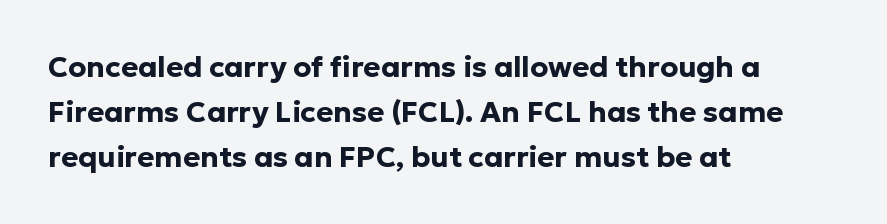
Q: Is the text bold? A: Yes.
Q: Is the text italic (slanted)? A: No, it is upright.
Q: Is the typeface a serif or a sans-serif typeface? A: Sans-serif.
Q: Is the text underlined? A: No.
Q: How is the paragraph aligned? A: Left-aligned.
Q: Is the spacing between letters normal or unusually wide? A: Normal.
Q: Is the spacing between lines tight, normal or loose? A: Normal.
Q: Width (condensed, normal, or wide)? A: Normal.
Q: Stroke contrast? A: Low.
Q: x-height? A: Medium.
Q: Monospaced? A: No.
